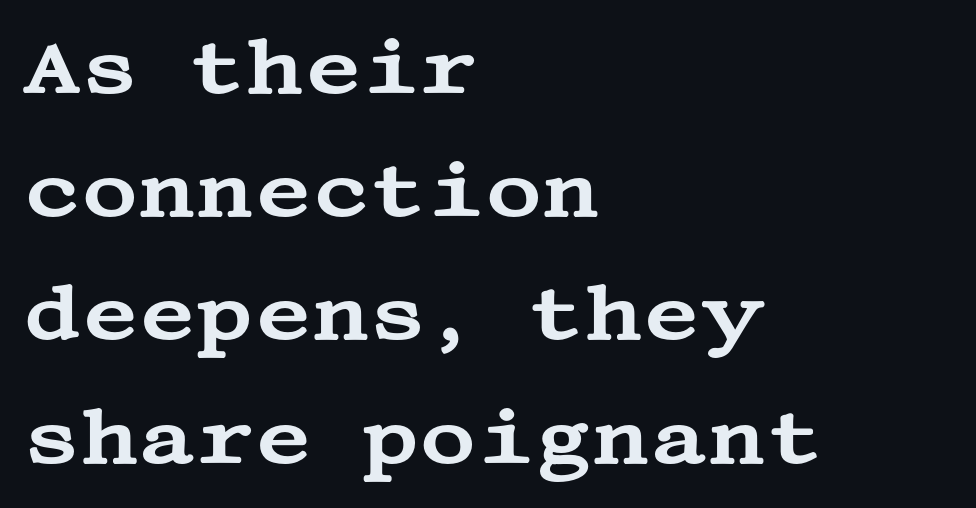
The image shows 78 px wide serif type, upright; set left-aligned, normal line spacing (1.58x), normal letter spacing, not underlined; medium stroke contrast and a large x-height.
